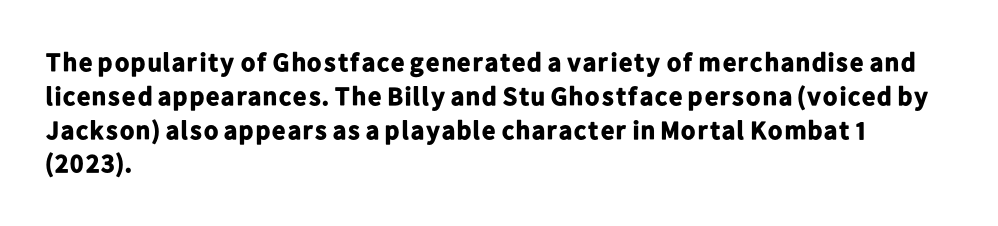
The image shows 26 px bold type, upright; set left-aligned, normal line spacing (1.3x), normal letter spacing, not underlined.
